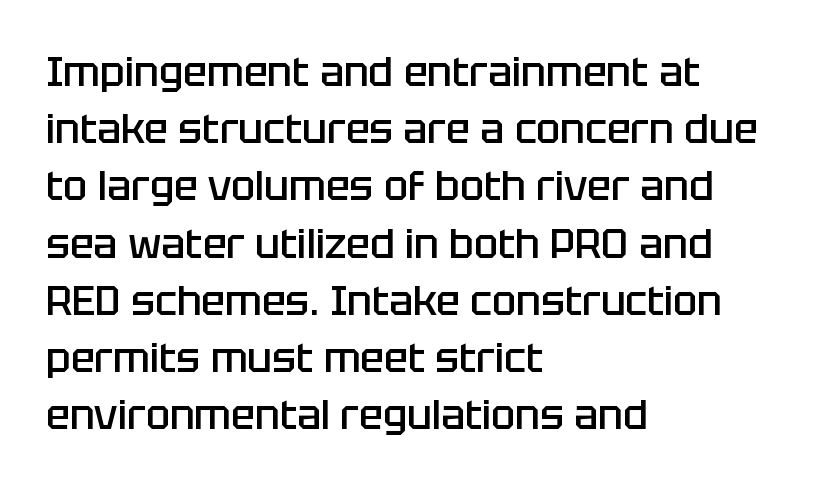
{"serif": "no", "italic": "no", "bold": "semi", "weight": "semibold", "width": "normal", "stroke_contrast": "low", "x_height": "large", "monospaced": "no", "underline": "no", "align": "left", "line_spacing": "normal", "line_spacing_ratio": 1.43, "letter_spacing": "normal", "letter_spacing_em": 0.0, "glyph_px": 40}
